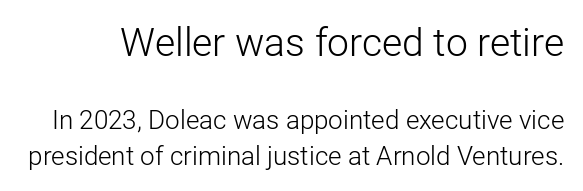
Q: Is the text bold? A: No.
Q: Is the text italic (slanted)? A: No, it is upright.
Q: Is the typeface a serif or a sans-serif typeface? A: Sans-serif.
Q: Is the text underlined? A: No.
Q: Is the spacing between letters normal or unusually wide? A: Normal.
Q: Is the spacing between lines tight, normal or loose? A: Normal.
Q: Which block of text is set in a larger size, the first (top) or the second (bottom)? A: The first (top) one.
Q: Width (condensed, normal, or wide)? A: Normal.
Q: Stroke contrast? A: Low.
Q: x-height? A: Medium.
Q: Monospaced? A: No.
